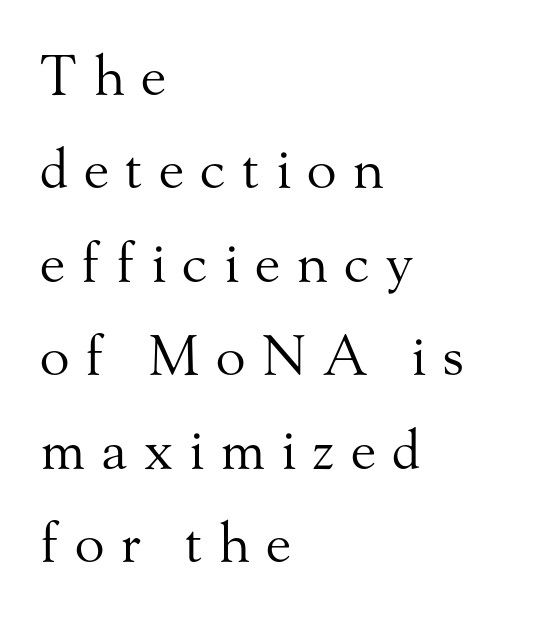
The image shows 55 px regular-weight serif type, upright; set left-aligned, normal line spacing (1.7x), unusually wide letter spacing (+0.29 em), not underlined; medium stroke contrast and a small x-height.
